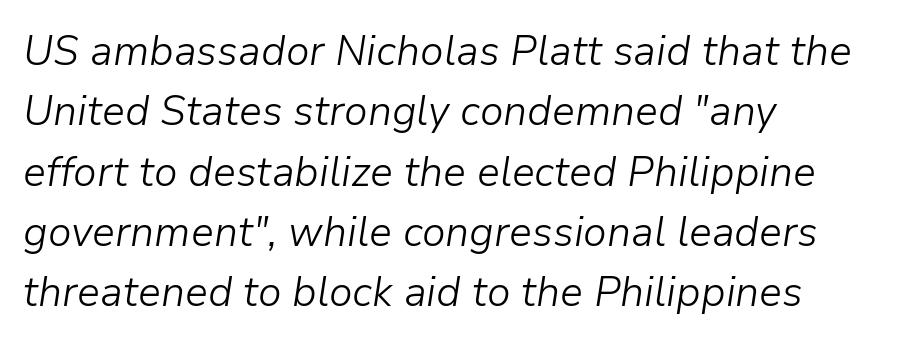
{"italic": "yes", "lean": "right", "slant_degrees": 9, "bold": "no", "weight": "light", "width": "normal", "stroke_contrast": "low", "x_height": "medium", "monospaced": "no", "underline": "no", "align": "left", "line_spacing": "normal", "line_spacing_ratio": 1.47, "letter_spacing": "normal", "letter_spacing_em": 0.0, "glyph_px": 41}
